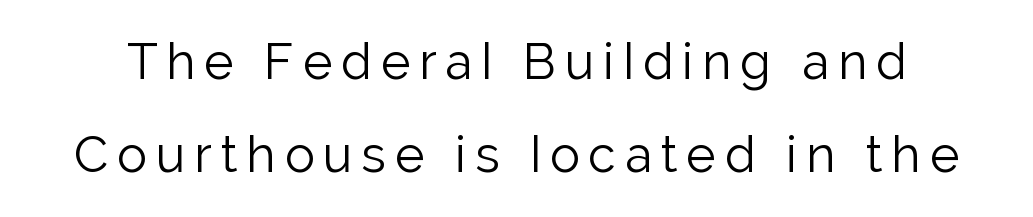
Varying glyph widths throughout — classic text-font behaviour. Stems here are at most as thick as an everyday book face. Upright lettering throughout. Nope, no serifs anywhere on these letters. No word sits above an underline.
